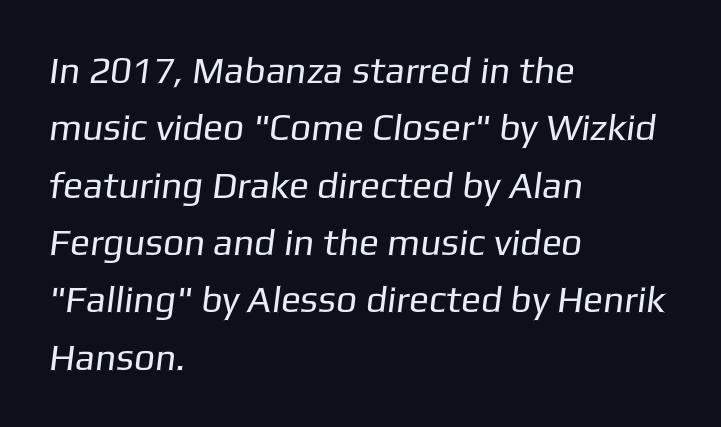
Caption: standard tracking, unaltered. Is this a fixed-width face? No — the glyphs have proportional, varying widths. Regarding serifs, this sample does without them. Unbolded letterforms with no extra heft. The leading is moderate, giving the passage an even texture.
